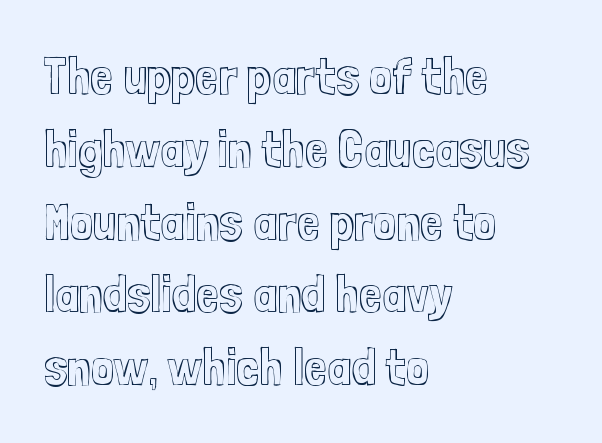
The image shows 52 px condensed type, upright; set left-aligned, normal line spacing (1.4x), normal letter spacing, not underlined; a medium x-height.
